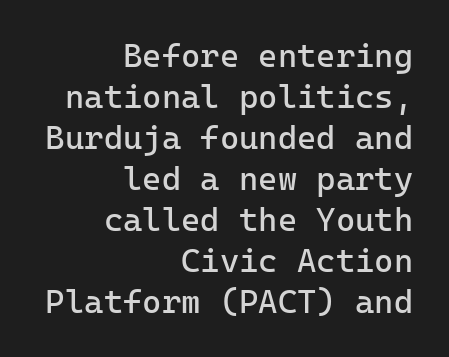
The image shows 33 px regular-weight sans-serif type, upright; set right-aligned, line spacing 1.24x, normal letter spacing, not underlined; low stroke contrast and a medium x-height.
